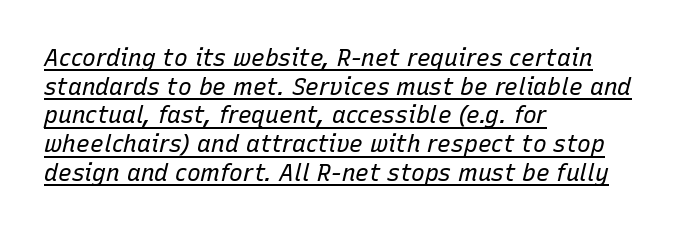
What's the leading like? Ordinary, nothing unusual. Would a proofreader flag this as italicized? Yes. Where is the straight margin? On the left. A rule runs beneath these lines of type.
